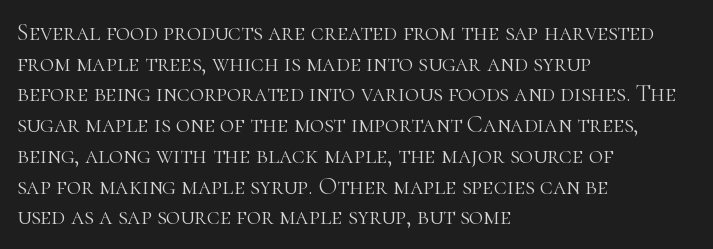
{"italic": "no", "bold": "no", "underline": "no", "align": "left", "line_spacing": "normal", "line_spacing_ratio": 1.28, "letter_spacing": "normal", "letter_spacing_em": 0.0, "glyph_px": 24}
